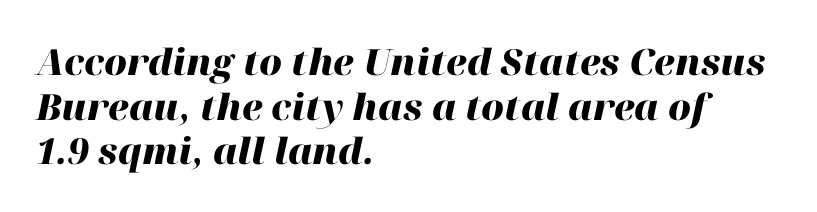
{"italic": "yes", "lean": "right", "slant_degrees": 12, "bold": "yes", "weight": "heavy", "width": "normal", "stroke_contrast": "high", "x_height": "medium", "monospaced": "no", "underline": "no", "align": "left", "line_spacing_ratio": 1.24, "letter_spacing": "normal", "letter_spacing_em": 0.0, "glyph_px": 36}
